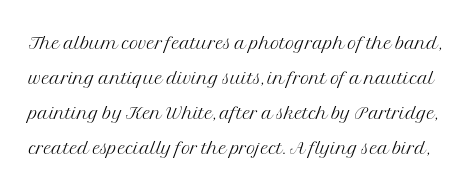
The image shows 25 px text type; set normal line spacing (1.4x), normal letter spacing, not underlined.
